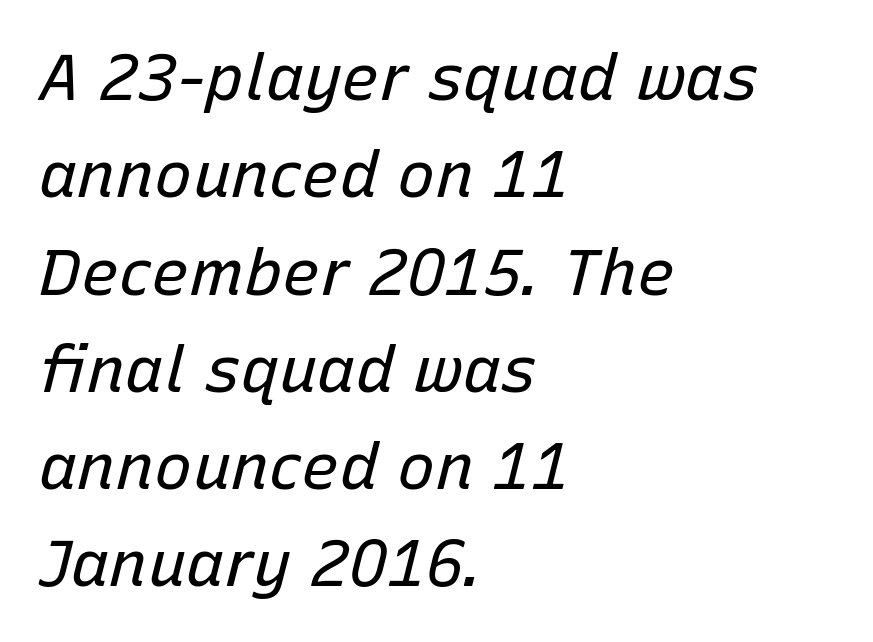
Note the varied advance widths — an 'i' is clearly narrower than an 'm'. Teacher's note: observe the even left margin — that is flush-left alignment. The strokes carry an ordinary text weight at most. There is no visible air inserted between adjacent glyphs. The font's italic variant was chosen for this text. The passage shown stacks its lines at a standard gap.
